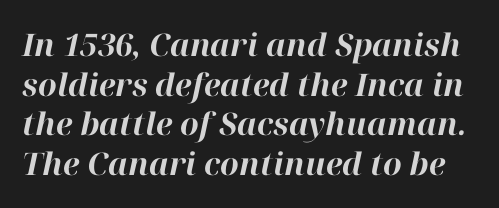
{"italic": "yes", "lean": "right", "slant_degrees": 12, "bold": "yes", "weight": "bold", "width": "normal", "stroke_contrast": "high", "x_height": "medium", "monospaced": "no", "underline": "no", "line_spacing": "normal", "line_spacing_ratio": 1.28, "letter_spacing": "normal", "letter_spacing_em": 0.0, "glyph_px": 31}
